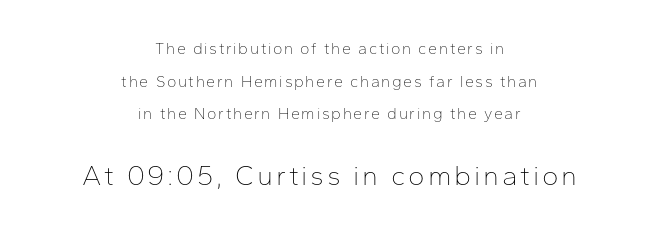
The image shows 28 px thin sans-serif type, upright; set centered, loose line spacing (2.04x), not underlined; the second (bottom) block is 1.75x larger; low stroke contrast and a medium x-height.
